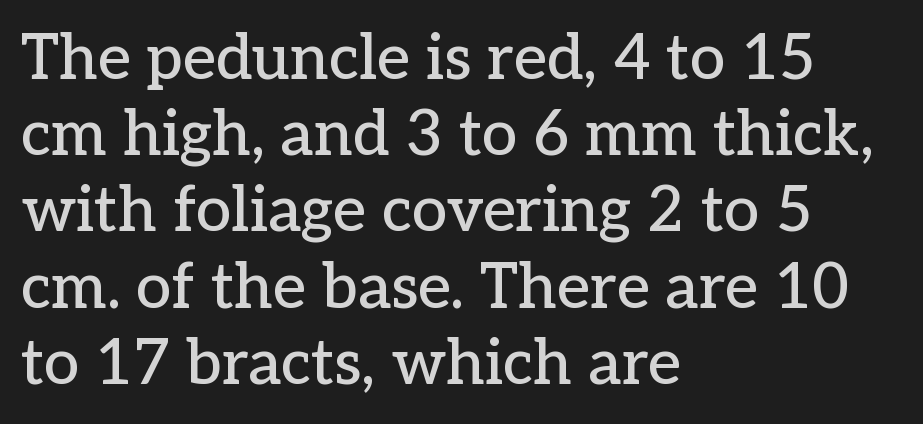
{"serif": "yes", "italic": "no", "width": "normal", "stroke_contrast": "low", "x_height": "medium", "monospaced": "no", "underline": "no", "align": "left", "line_spacing_ratio": 1.21, "letter_spacing": "normal", "letter_spacing_em": 0.0, "glyph_px": 63}
